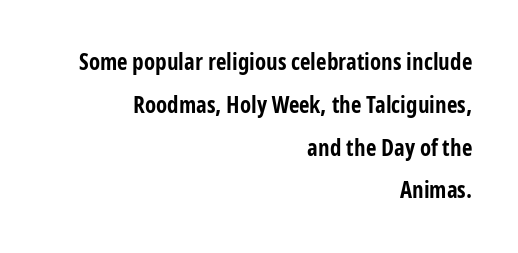
Q: Is the text bold? A: Yes.
Q: Is the text italic (slanted)? A: No, it is upright.
Q: Is the text underlined? A: No.
Q: How is the paragraph aligned? A: Right-aligned.
Q: Is the spacing between letters normal or unusually wide? A: Normal.
